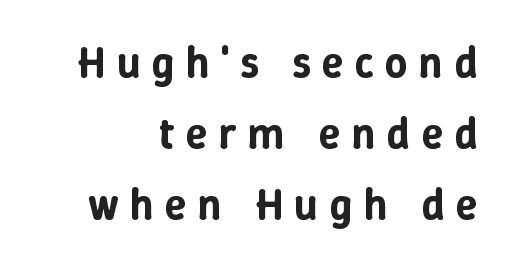
The image shows 44 px text type, upright; set right-aligned, normal line spacing (1.61x), unusually wide letter spacing (+0.26 em), not underlined; low stroke contrast and a medium x-height.
